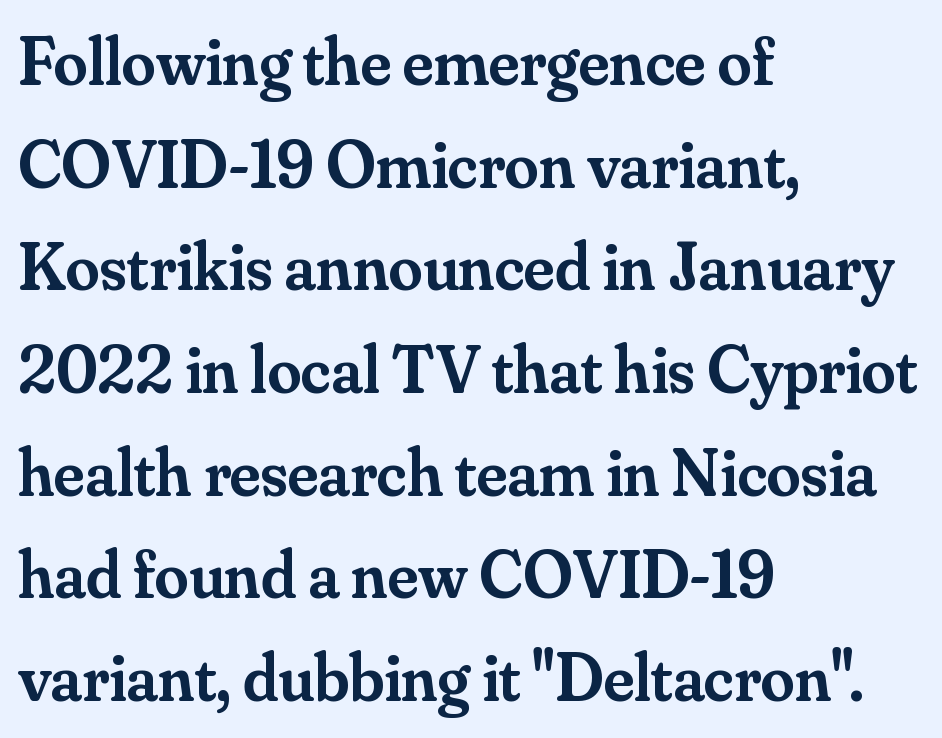
Every row of glyphs begins at an identical x-position on the left. How heavy is the stroke? Medium-heavy — a semibold, shy of bold. Note the varied advance widths — an 'i' is clearly narrower than an 'm'. A typesetter would call this leading conventional body-copy spacing. Look at the tracking — it's just the regular setting, nothing added.
